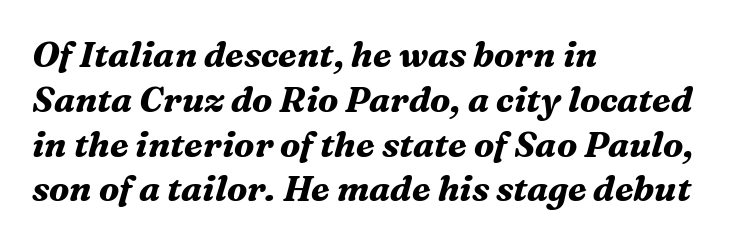
One-word summary of the alignment: left. Type without underlining. These lines are rendered in a variable-pitch font. A serif font was chosen for this passage. Students, note that the glyphs here touch the page at normal intervals.
